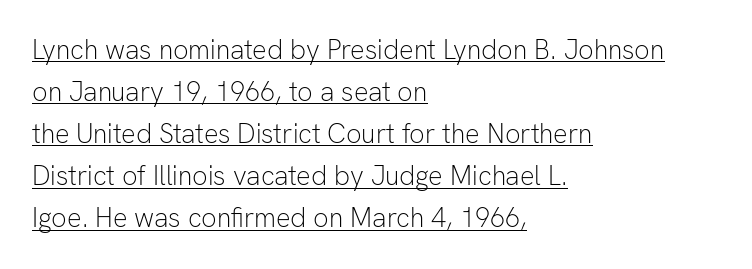
Q: Is the text bold? A: No.
Q: Is the text italic (slanted)? A: No, it is upright.
Q: Is the text underlined? A: Yes.
Q: How is the paragraph aligned? A: Left-aligned.
Q: Is the spacing between letters normal or unusually wide? A: Normal.
Q: Is the spacing between lines tight, normal or loose? A: Normal.
